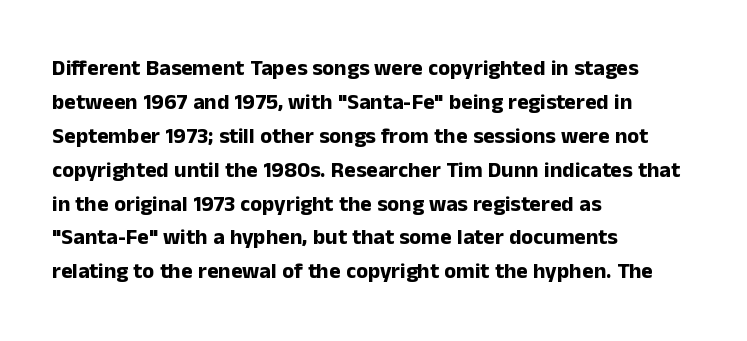
The image shows 22 px bold type, upright; set left-aligned, normal line spacing (1.54x), normal letter spacing, not underlined.
